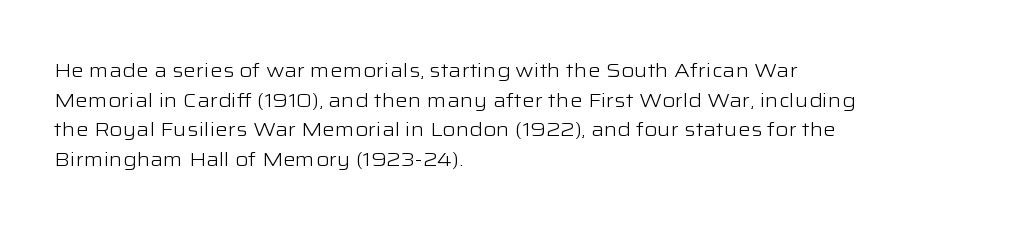
Compared with a typical body face, this is equally light or lighter still. The line texture is even and compact thanks to regular tracking. The space directly below the letters is spotless. Nope, not italic — everything's standing straight.
